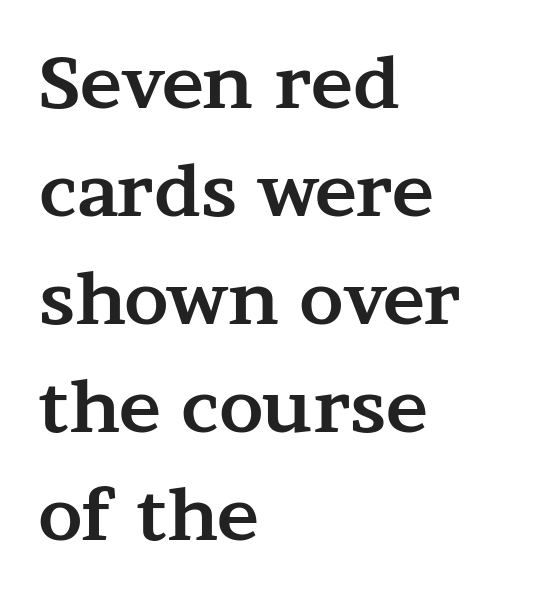
The image shows 71 px bold, wide serif type, upright; set left-aligned, normal line spacing (1.52x), normal letter spacing, not underlined; medium stroke contrast and a medium x-height.
